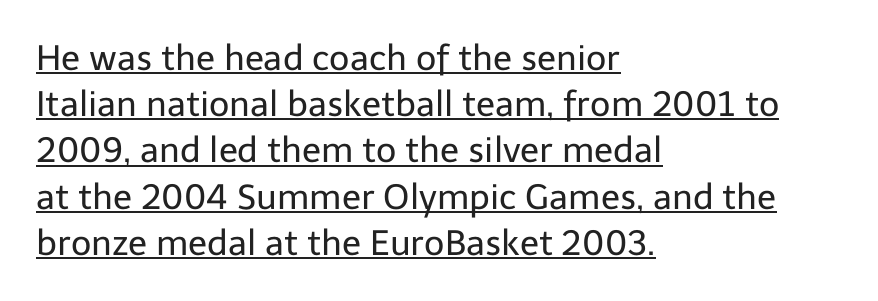
Each line of the rendering has a horizontal stroke beneath the glyphs. Honestly, the row spacing looks completely unremarkable. The face used here is rendered with its standard letterfit. Does the type have serifs? No, each stem ends abruptly. The rendering uses natural spacing where letterforms have individual widths.
